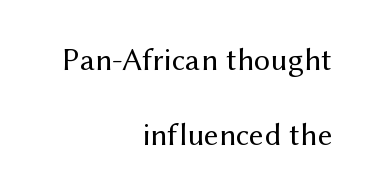
Q: Is the text bold? A: No.
Q: Is the text italic (slanted)? A: No, it is upright.
Q: Is the typeface a serif or a sans-serif typeface? A: Sans-serif.
Q: Is the text underlined? A: No.
Q: How is the paragraph aligned? A: Right-aligned.
Q: Is the spacing between letters normal or unusually wide? A: Normal.
Q: Is the spacing between lines tight, normal or loose? A: Loose.
Q: Width (condensed, normal, or wide)? A: Normal.
Q: Stroke contrast? A: Medium.
Q: x-height? A: Medium.
Q: Monospaced? A: No.
